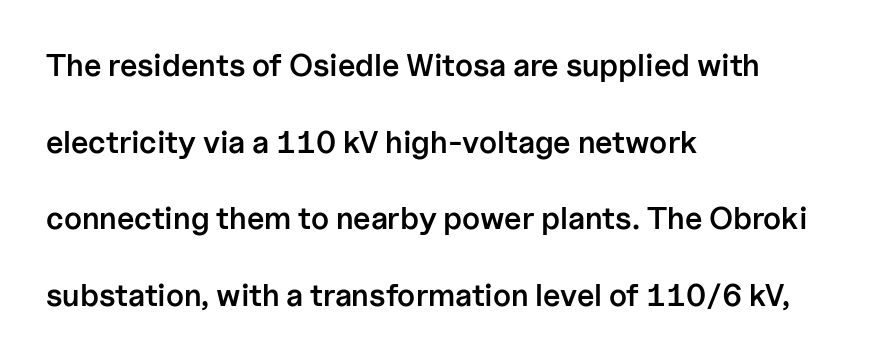
Q: Is the text bold? A: Semi-bold.
Q: Is the text italic (slanted)? A: No, it is upright.
Q: Is the typeface a serif or a sans-serif typeface? A: Sans-serif.
Q: Is the text underlined? A: No.
Q: How is the paragraph aligned? A: Left-aligned.
Q: Is the spacing between letters normal or unusually wide? A: Normal.
Q: Is the spacing between lines tight, normal or loose? A: Loose.
Q: Width (condensed, normal, or wide)? A: Normal.
Q: Stroke contrast? A: Low.
Q: x-height? A: Medium.
Q: Monospaced? A: No.
